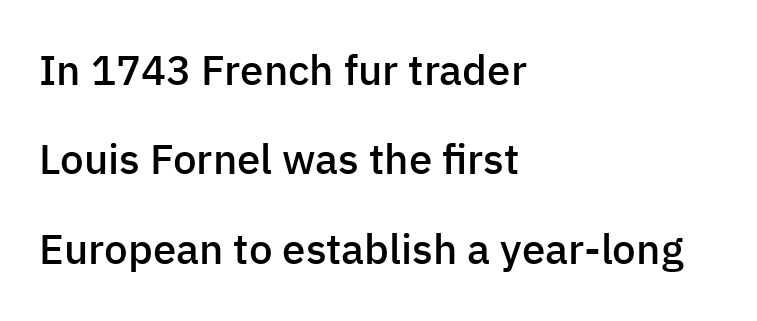
Q: Is the text bold? A: Semi-bold.
Q: Is the text italic (slanted)? A: No, it is upright.
Q: Is the typeface a serif or a sans-serif typeface? A: Sans-serif.
Q: Is the text underlined? A: No.
Q: How is the paragraph aligned? A: Left-aligned.
Q: Is the spacing between letters normal or unusually wide? A: Normal.
Q: Is the spacing between lines tight, normal or loose? A: Loose.
Q: Width (condensed, normal, or wide)? A: Normal.
Q: Stroke contrast? A: Low.
Q: x-height? A: Medium.
Q: Monospaced? A: No.
